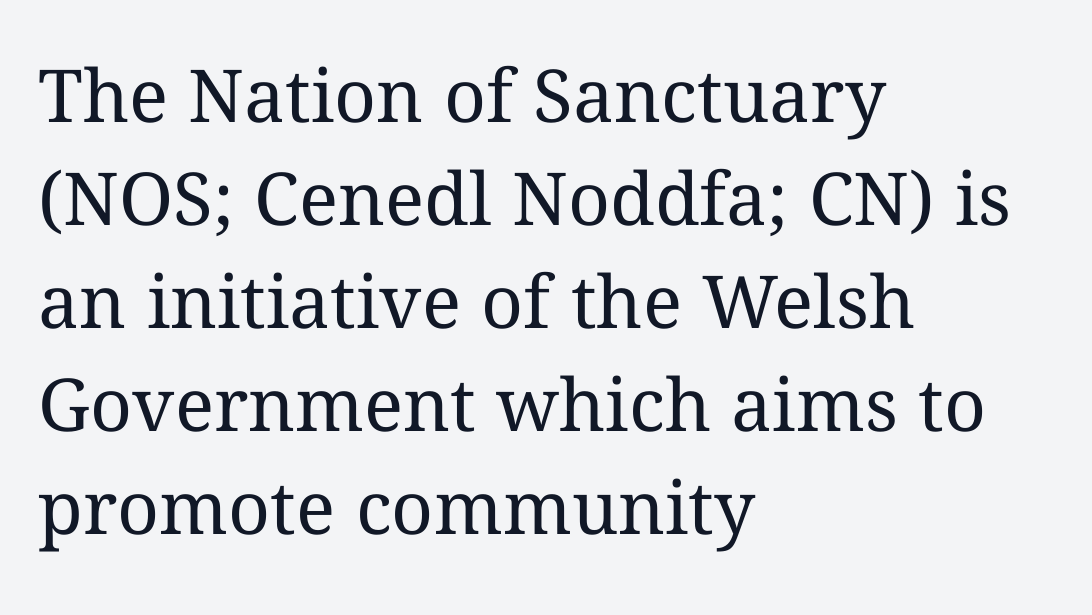
Letters have the restrained weight of plain body copy at most. Proportional: the letters do not fall into vertical columns. Vertical spacing — default. The paragraph shown leans on its left margin. Posture: vertical.
